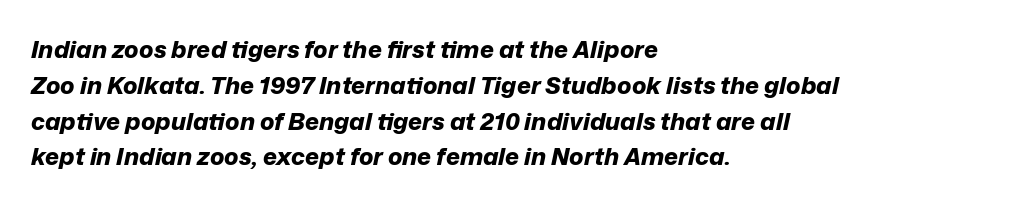
The image shows 24 px bold type, italic (leaning right); set left-aligned, normal line spacing (1.49x), normal letter spacing, not underlined.
